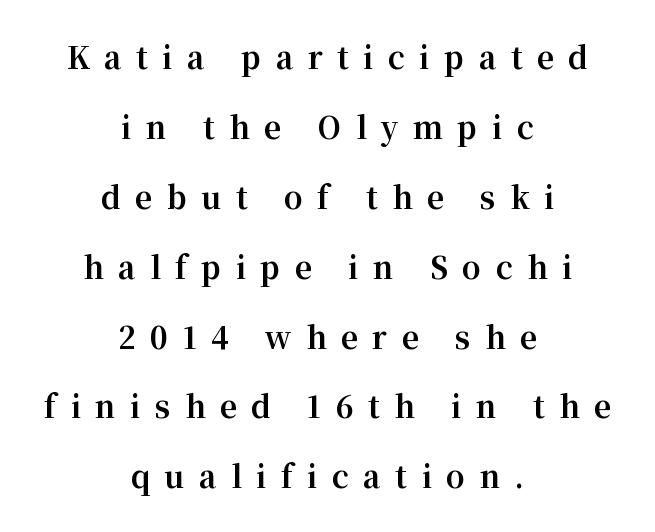
Do the characters align in a grid? No, the font is proportional. Horizontally, the lines are justified to the midpoint only. Just letters on the line, the space beneath them empty. Yep, those are serifs on the letters. The lettering stays uniformly vertical, giving the passage a roman look. Honestly, the rows look like they've been pulled way apart.
